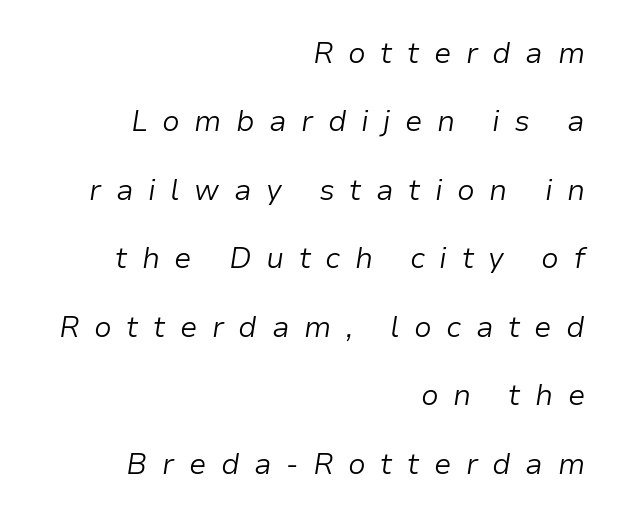
The paragraph has a hard right edge and a soft left edge. The characters are drawn with everyday or finer stroke widths. You could not count columns in this text — the font is proportionally spaced. Whoever set this chose breathing room over compactness in the vertical rhythm. Every character sits at an angle, as italics do.
